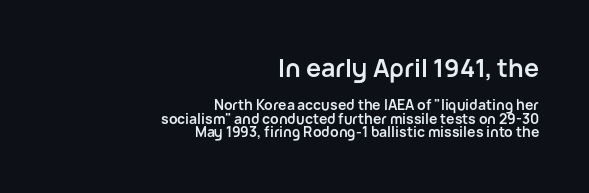
Q: Is the text bold? A: Yes.
Q: Is the text italic (slanted)? A: No, it is upright.
Q: Is the text underlined? A: No.
Q: How is the paragraph aligned? A: Right-aligned.
Q: Is the spacing between letters normal or unusually wide? A: Normal.
Q: Is the spacing between lines tight, normal or loose? A: Tight.
Q: Which block of text is set in a larger size, the first (top) or the second (bottom)? A: The first (top) one.
